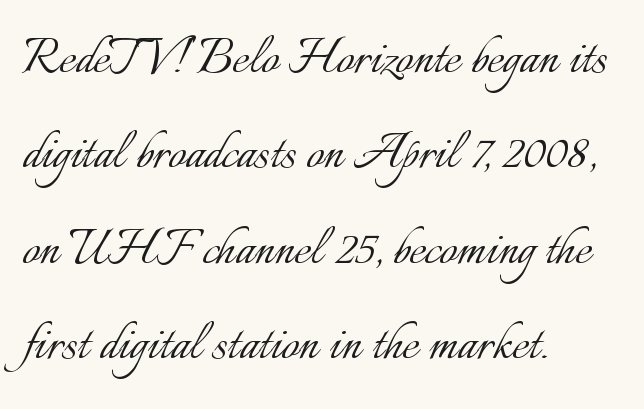
{"bold": "no", "weight": "light", "width": "normal", "stroke_contrast": "low", "x_height": "small", "monospaced": "no", "underline": "no", "align": "left", "line_spacing": "normal", "line_spacing_ratio": 1.54, "letter_spacing": "normal", "letter_spacing_em": 0.0, "glyph_px": 62}
